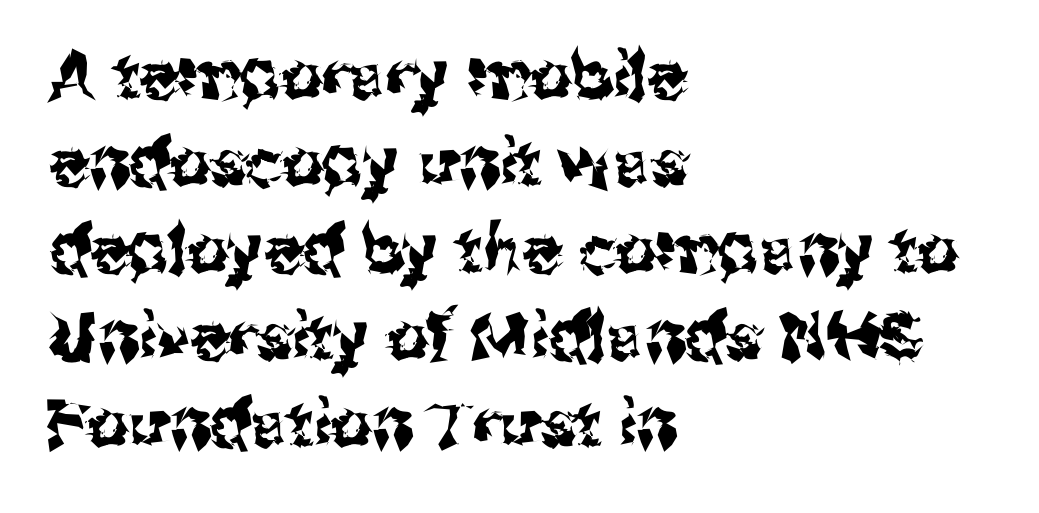
{"serif": "no", "italic": "no", "width": "normal", "stroke_contrast": "medium", "x_height": "medium", "monospaced": "no", "underline": "no", "align": "left", "line_spacing": "normal", "line_spacing_ratio": 1.34, "letter_spacing": "normal", "letter_spacing_em": 0.0, "glyph_px": 65}
